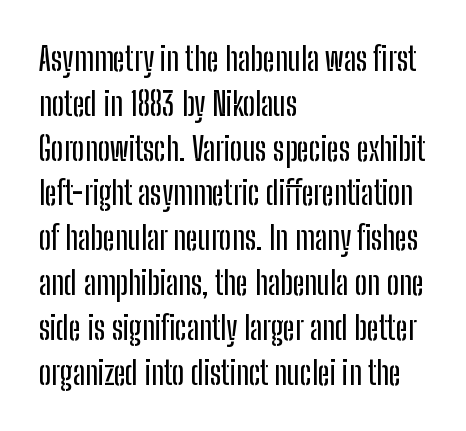
{"serif": "no", "italic": "no", "width": "condensed", "stroke_contrast": "low", "x_height": "medium", "monospaced": "no", "underline": "no", "align": "left", "line_spacing": "normal", "line_spacing_ratio": 1.4, "letter_spacing": "normal", "letter_spacing_em": 0.0, "glyph_px": 32}
